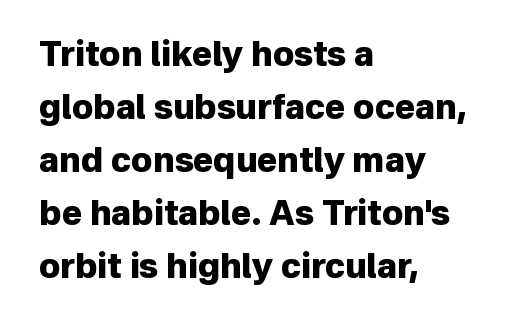
Vertical spacing — default. Are there feet on the stems? There aren't — it's a sans. A classic flush-left, rag-right setting is used for this passage. Varying glyph widths throughout — classic text-font behaviour. The type is set solid horizontally, with unmodified tracking. Lines of text with bare space underneath.
